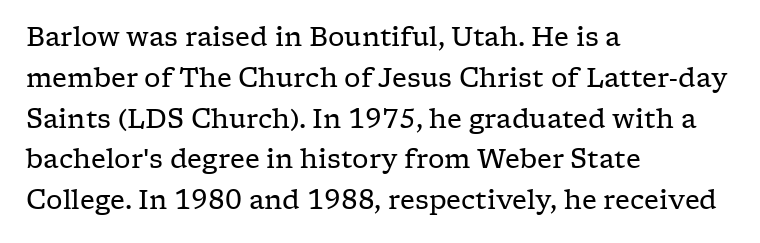
Q: Is the text bold? A: No.
Q: Is the text italic (slanted)? A: No, it is upright.
Q: Is the text underlined? A: No.
Q: How is the paragraph aligned? A: Left-aligned.
Q: Is the spacing between letters normal or unusually wide? A: Normal.
Q: Is the spacing between lines tight, normal or loose? A: Normal.
